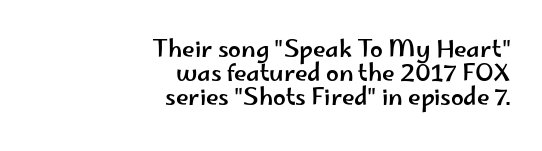
If you drew a ruler down the right edge, every line would touch it. Just letters on the line, the space beneath them empty. Characters follow at the spacing the type designer built in. This is roman type, the default non-slanted kind.
